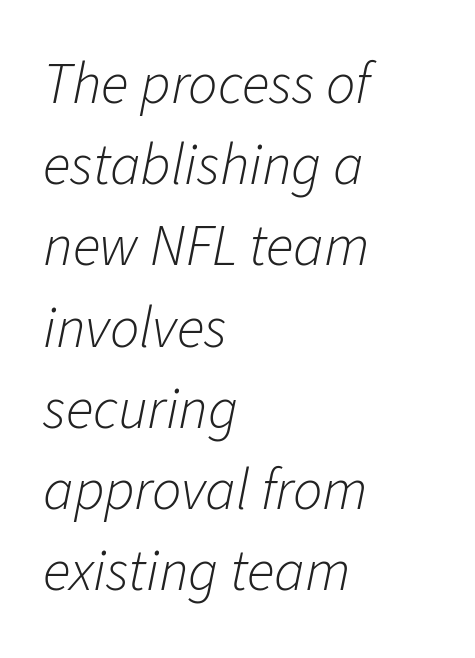
Compared with typical body copy, the letter spacing here is the same. Regarding leading, the lines here are spaced in the standard way. The strokes are not fattened; the text isn't bold. Italic: yes, the glyphs are oblique. Rule under the text: the space is simply empty. Varying glyph widths throughout — classic text-font behaviour.
